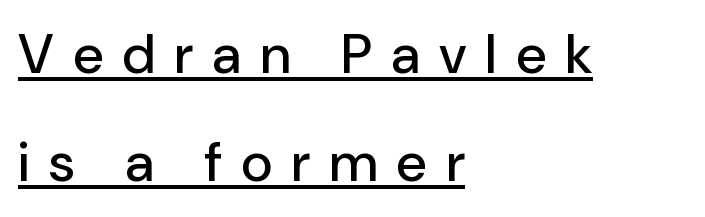
Q: Is the text italic (slanted)? A: No, it is upright.
Q: Is the typeface a serif or a sans-serif typeface? A: Sans-serif.
Q: Is the text underlined? A: Yes.
Q: How is the paragraph aligned? A: Left-aligned.
Q: Is the spacing between letters normal or unusually wide? A: Unusually wide.
Q: Is the spacing between lines tight, normal or loose? A: Loose.
Q: Width (condensed, normal, or wide)? A: Normal.
Q: Stroke contrast? A: Low.
Q: x-height? A: Medium.
Q: Monospaced? A: No.
